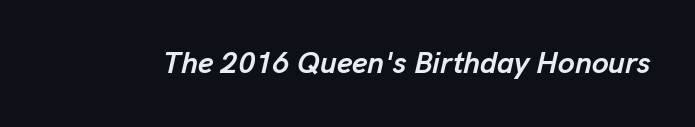
{"italic": "yes", "lean": "right", "slant_degrees": 13, "bold": "yes", "weight": "semibold", "width": "normal", "stroke_contrast": "low", "x_height": "medium", "monospaced": "no", "underline": "no", "letter_spacing": "normal", "letter_spacing_em": 0.0, "glyph_px": 30}
